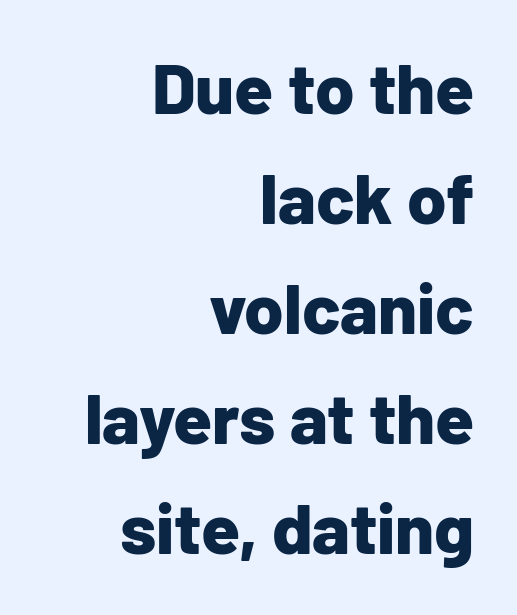
The image shows 71 px bold sans-serif type, upright; set right-aligned, normal line spacing (1.55x), normal letter spacing, not underlined; low stroke contrast and a medium x-height.
